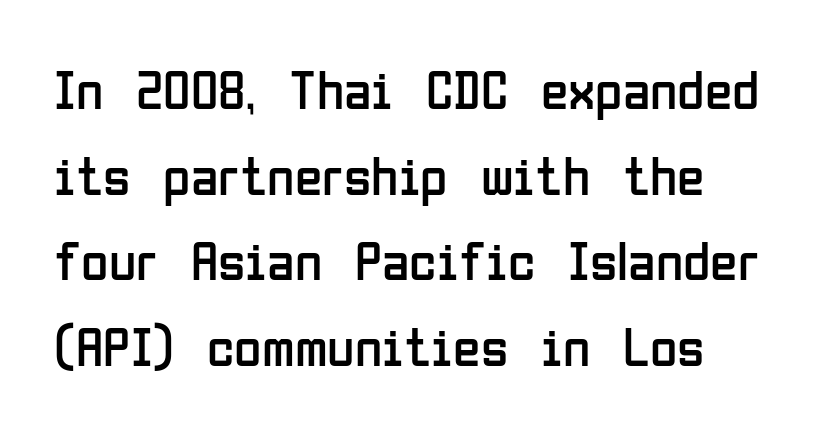
{"serif": "no", "italic": "no", "bold": "no", "weight": "regular", "width": "condensed", "stroke_contrast": "low", "x_height": "medium", "monospaced": "no", "underline": "no", "line_spacing": "normal", "line_spacing_ratio": 1.53, "letter_spacing": "normal", "letter_spacing_em": 0.0, "glyph_px": 56}
